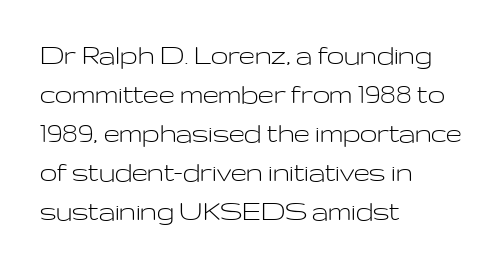
What kind of face is this? One without serifs — a sans. A classic flush-left, rag-right setting is used for this passage. This sample has the flowing, uneven cadence of proportional lettering. Is this a heavy cut? Hardly; it is regular or lighter. The foot of each line stays bare and open. It's the straight-up-and-down kind of type.
